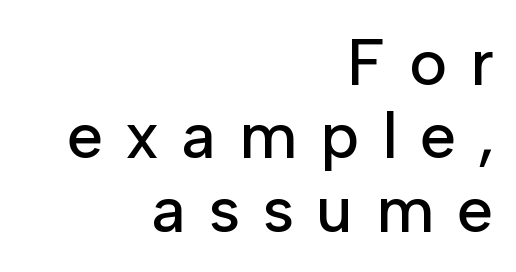
The image shows 65 px sans-serif type, upright; set right-aligned, tight line spacing (1.13x), unusually wide letter spacing (+0.36 em), not underlined; low stroke contrast and a medium x-height.
